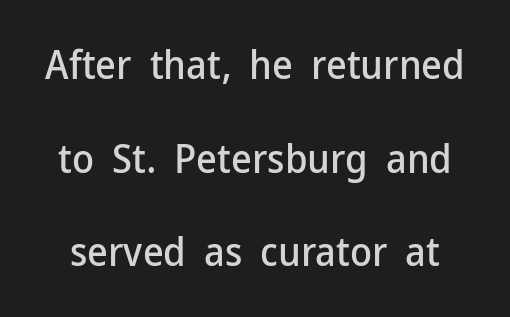
The image shows 40 px sans-serif type, upright; set loose line spacing (2.34x), normal letter spacing, not underlined; low stroke contrast and a medium x-height.
